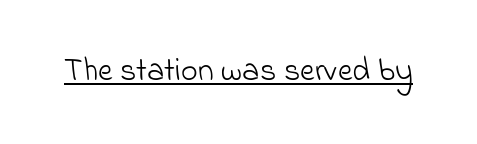
Q: Is the text bold? A: No.
Q: Is the typeface a serif or a sans-serif typeface? A: Sans-serif.
Q: Is the text underlined? A: Yes.
Q: Is the spacing between letters normal or unusually wide? A: Normal.
Q: Width (condensed, normal, or wide)? A: Normal.
Q: Stroke contrast? A: Low.
Q: x-height? A: Small.
Q: Monospaced? A: No.
